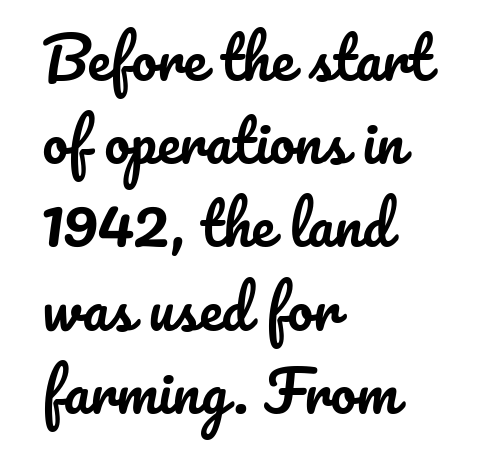
This rendering features lettering with no underline. Horizontal alignment here is leftward, the default for most running prose. Line spacing here is normal. Tracking here is standard; glyphs follow each other at the usual distance.
